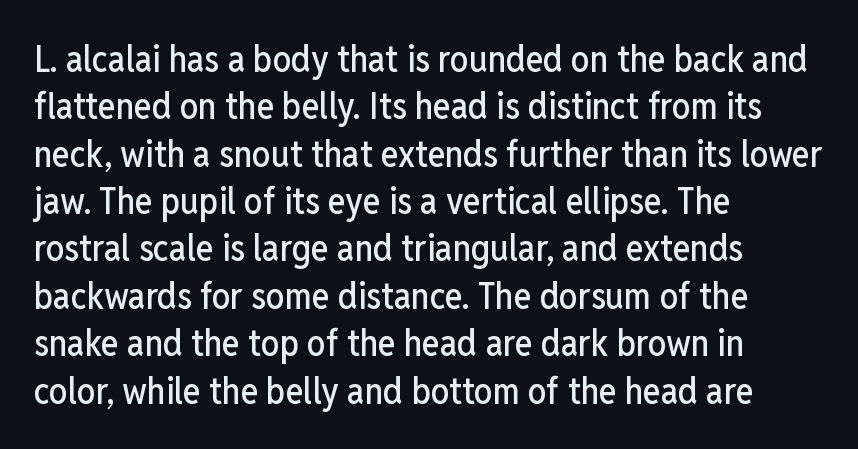
The image shows 37 px condensed sans-serif type, upright; set left-aligned, normal line spacing (1.28x), normal letter spacing, not underlined; low stroke contrast and a medium x-height.
